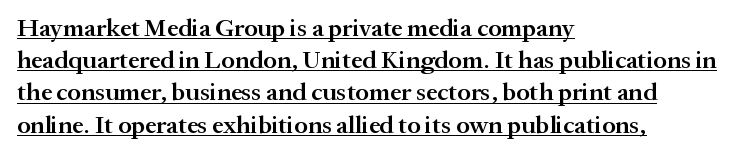
Notice how a bar underscores the lettering throughout. A semibold gives these letters moderate extra thickness, short of bold. Evenly set lines give the paragraph a standard silhouette. Short and long lines alike share a common starting point at left. Words appear dense and cohesive because spacing is normal. The lettering holds an erect, upright posture throughout.
